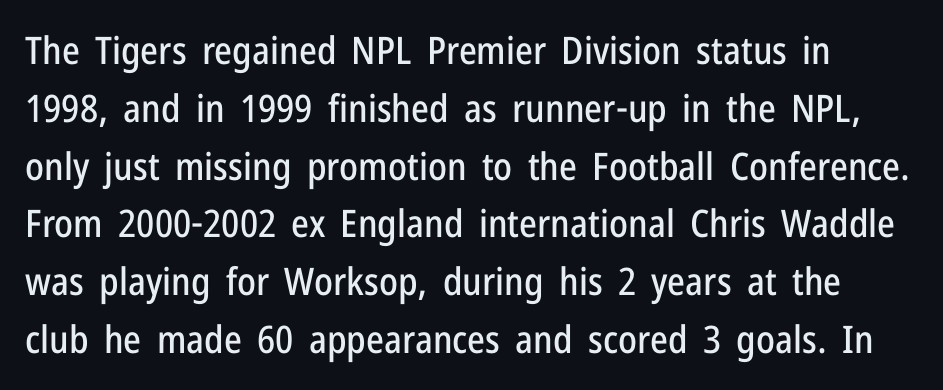
Q: Is the text italic (slanted)? A: No, it is upright.
Q: Is the typeface a serif or a sans-serif typeface? A: Sans-serif.
Q: Is the text underlined? A: No.
Q: Is the spacing between letters normal or unusually wide? A: Normal.
Q: Is the spacing between lines tight, normal or loose? A: Normal.
Q: Width (condensed, normal, or wide)? A: Condensed.
Q: Stroke contrast? A: Low.
Q: x-height? A: Medium.
Q: Monospaced? A: No.
